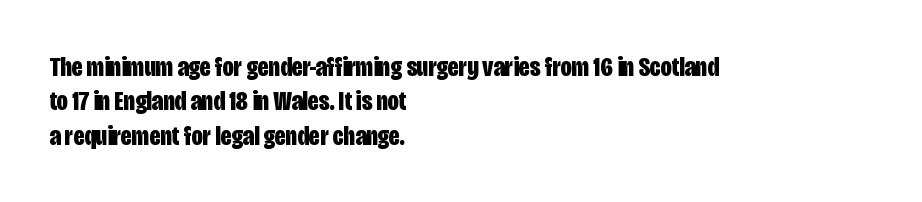
Q: Is the text bold? A: Yes.
Q: Is the text italic (slanted)? A: No, it is upright.
Q: Is the typeface a serif or a sans-serif typeface? A: Sans-serif.
Q: Is the text underlined? A: No.
Q: How is the paragraph aligned? A: Left-aligned.
Q: Is the spacing between letters normal or unusually wide? A: Normal.
Q: Width (condensed, normal, or wide)? A: Condensed.
Q: Stroke contrast? A: Low.
Q: x-height? A: Large.
Q: Monospaced? A: No.
